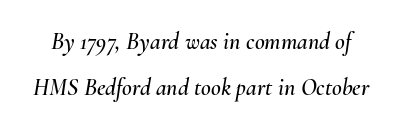
The specimen omits any rule beneath the text block's lines. Glyph-to-glyph distance matches everyday printed text. How would I describe the line gaps? Wide and relaxed. Compared with ordinary roman type, these characters are visibly tilted.
